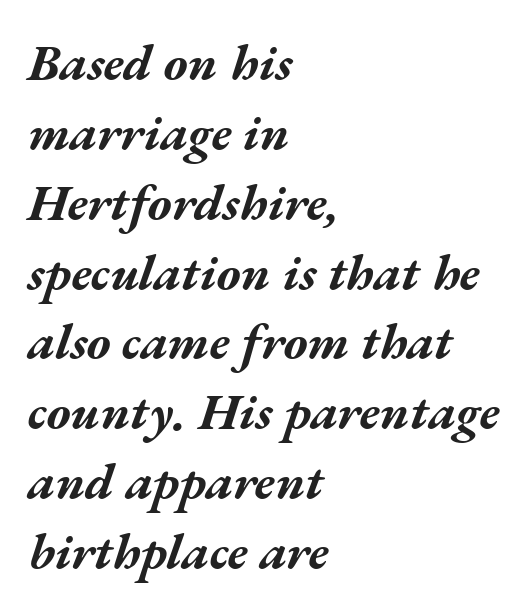
{"italic": "yes", "lean": "right", "slant_degrees": 17, "bold": "yes", "weight": "bold", "width": "wide", "stroke_contrast": "medium", "x_height": "medium", "monospaced": "no", "underline": "no", "align": "left", "line_spacing": "normal", "line_spacing_ratio": 1.37, "letter_spacing": "normal", "letter_spacing_em": 0.0, "glyph_px": 51}
